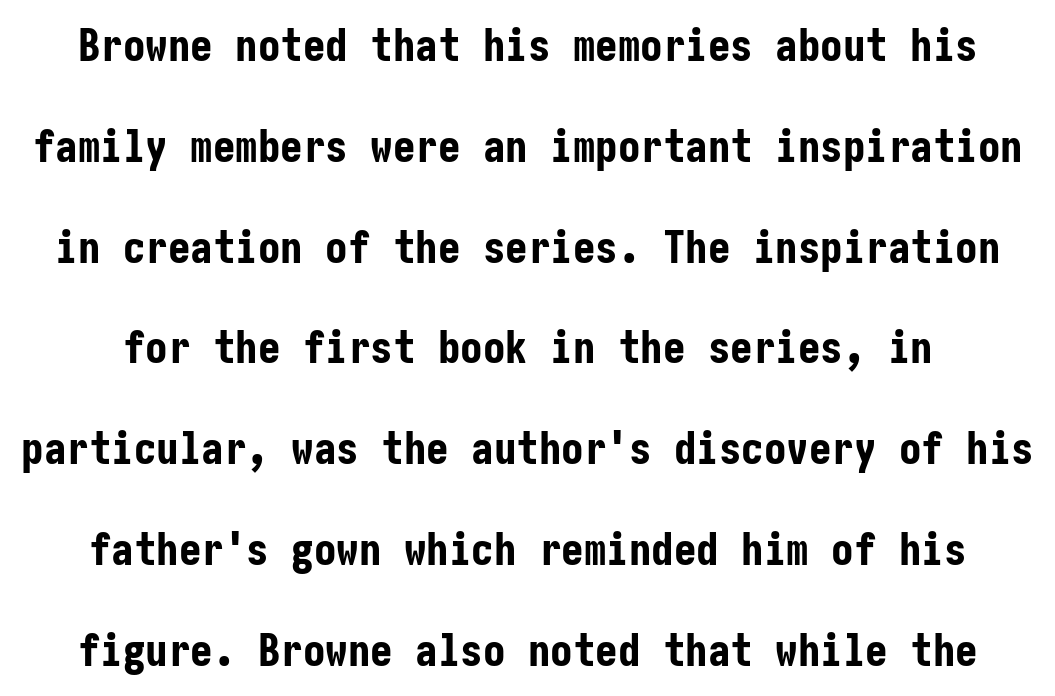
{"serif": "no", "italic": "no", "bold": "yes", "weight": "bold", "width": "condensed", "stroke_contrast": "low", "x_height": "medium", "underline": "no", "line_spacing": "loose", "line_spacing_ratio": 2.24, "letter_spacing": "normal", "letter_spacing_em": 0.0, "glyph_px": 45}
